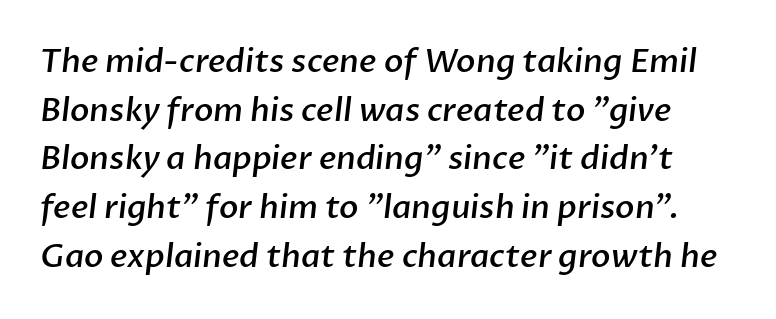
{"serif": "no", "bold": "semi", "weight": "semibold", "width": "normal", "stroke_contrast": "low", "x_height": "medium", "monospaced": "no", "underline": "no", "line_spacing": "normal", "line_spacing_ratio": 1.52, "letter_spacing": "normal", "letter_spacing_em": 0.0, "glyph_px": 32}
